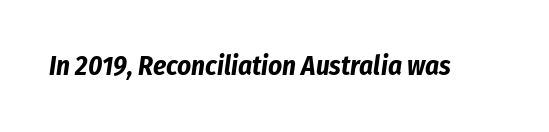
The image shows 27 px bold type, italic (leaning right); set normal letter spacing, not underlined.
